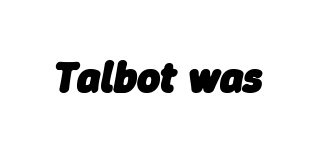
{"italic": "yes", "lean": "right", "slant_degrees": 9, "bold": "yes", "weight": "heavy", "width": "normal", "stroke_contrast": "low", "x_height": "medium", "monospaced": "no", "underline": "no", "letter_spacing": "normal", "letter_spacing_em": 0.0, "glyph_px": 44}
